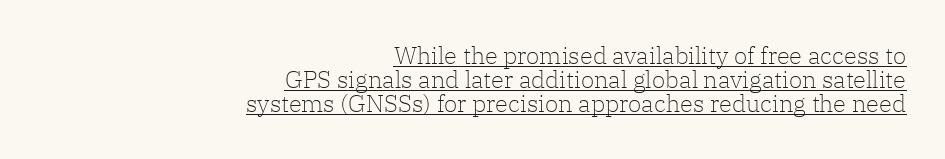
The image shows 24 px text type, upright; set right-aligned, tight line spacing (1.01x), normal letter spacing, underlined.
